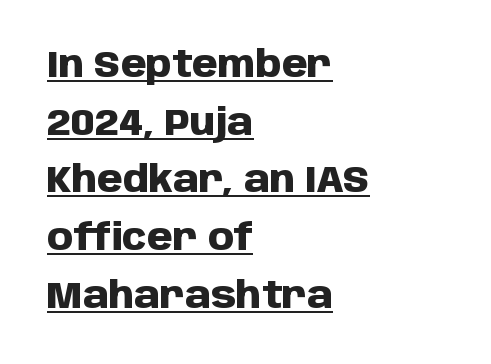
The image shows 37 px heavy sans-serif type, upright; set left-aligned, normal line spacing (1.56x), normal letter spacing, underlined; low stroke contrast and a large x-height.
